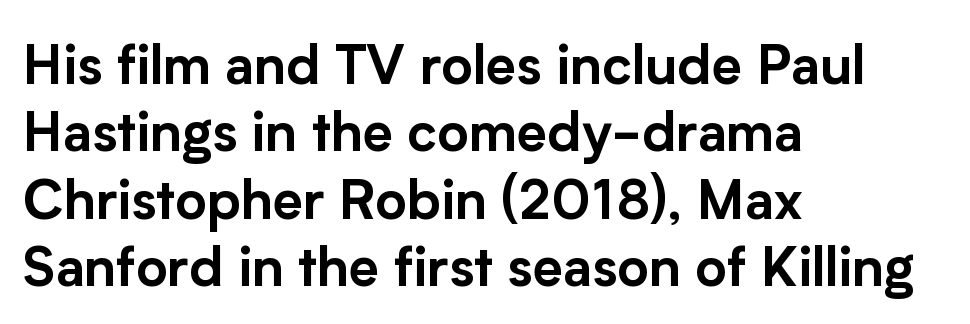
The image shows 54 px sans-serif type, upright; set left-aligned, normal line spacing (1.25x), normal letter spacing, not underlined; low stroke contrast and a medium x-height.
